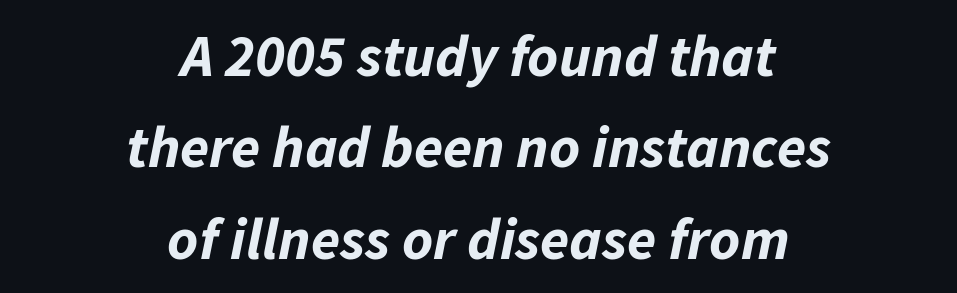
The image shows 59 px bold type, italic (leaning right); set centered, normal line spacing (1.55x), normal letter spacing, not underlined; low stroke contrast and a medium x-height.
